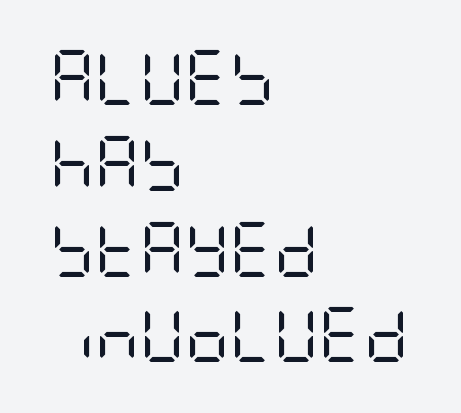
No letter is thick-stroked: the sample isn't bold. One glance says typical: line gaps are just what's usual. Words float on clear page, feet unadorned. Observe the ordinary spacing: letters are neighbours, not strangers. These lines stack with their left ends in a neat column. Look at the bottom of the vertical strokes: they stop flat, with no serifs.
